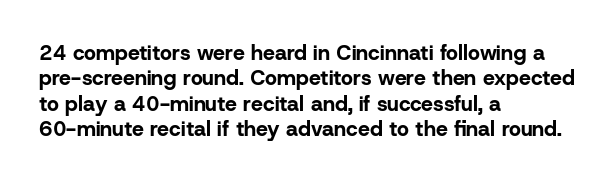
The gaps between neighbouring characters are ordinary and unremarkable. Heavy, bold letterforms. Posture: straight, roman, zero tilt. Caption: multi-line text, flush left, ragged right. Clear beneath every line of the passage.
